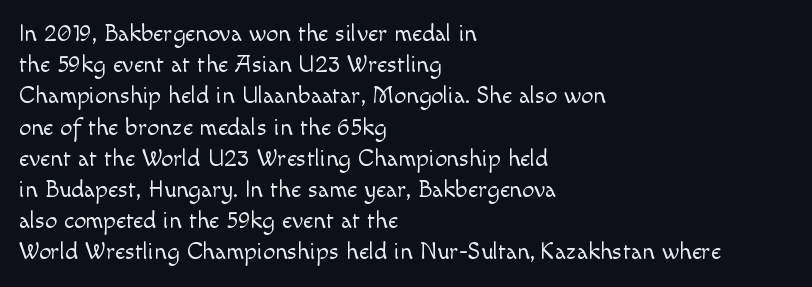
Q: Is the text bold? A: No.
Q: Is the text italic (slanted)? A: No, it is upright.
Q: Is the text underlined? A: No.
Q: How is the paragraph aligned? A: Left-aligned.
Q: Is the spacing between letters normal or unusually wide? A: Normal.
Q: Is the spacing between lines tight, normal or loose? A: Normal.
